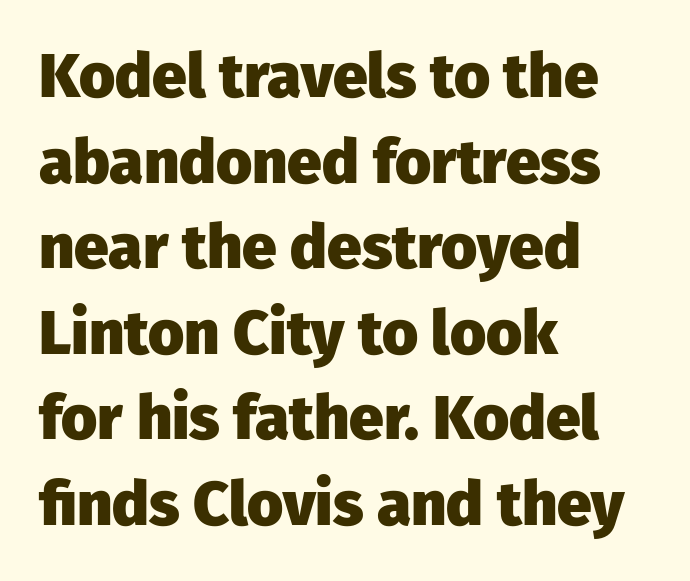
The image shows 62 px heavy sans-serif type, upright; set left-aligned, normal line spacing (1.38x), normal letter spacing, not underlined; low stroke contrast and a medium x-height.
